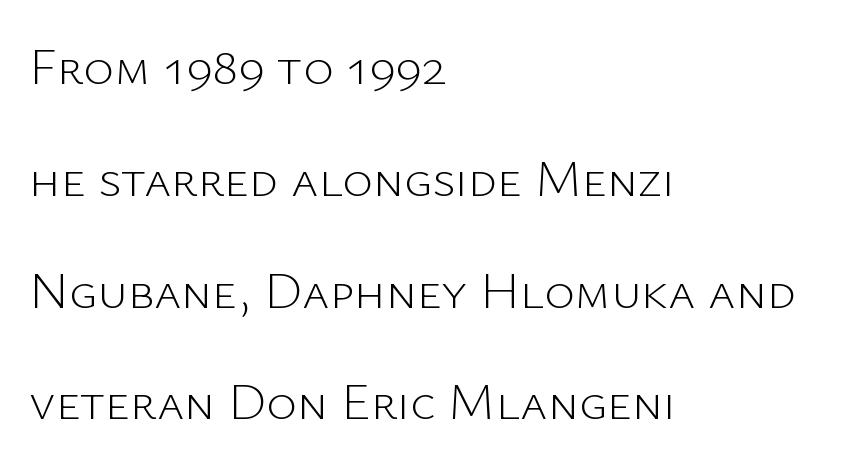
Proportional: the letters do not fall into vertical columns. Counters stay open thanks to moderate or lighter strokes. The typesetter chose a ragged-right arrangement here. What's the leading like? Stretched, with rows far apart. This sample uses an upright cut, with every glyph sitting square on the baseline.
